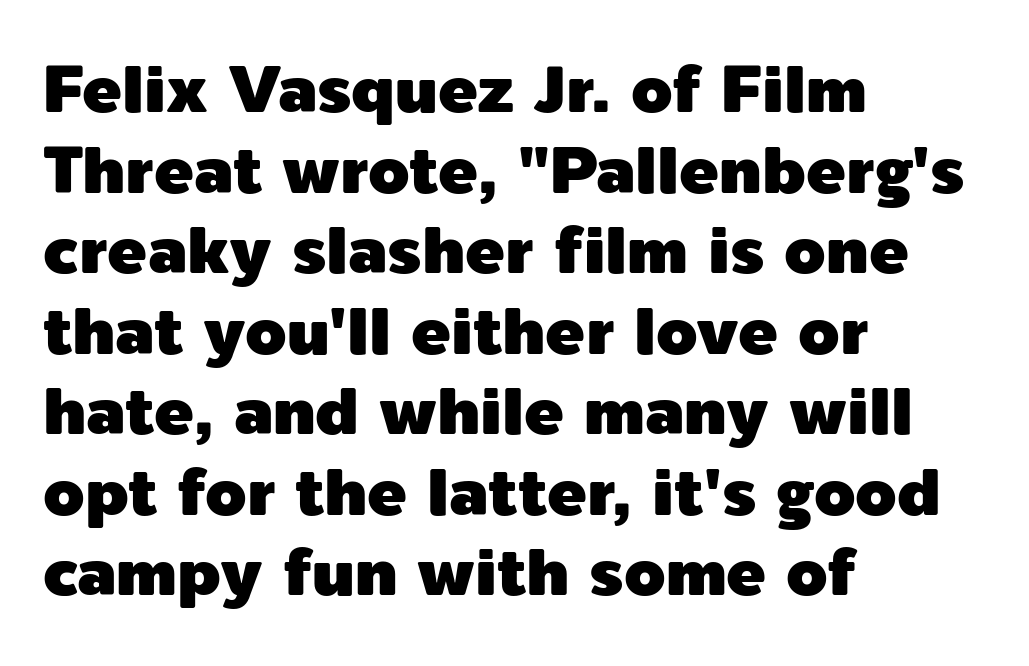
Q: Is the text italic (slanted)? A: No, it is upright.
Q: Is the typeface a serif or a sans-serif typeface? A: Sans-serif.
Q: Is the text underlined? A: No.
Q: How is the paragraph aligned? A: Left-aligned.
Q: Is the spacing between letters normal or unusually wide? A: Normal.
Q: Width (condensed, normal, or wide)? A: Normal.
Q: x-height? A: Medium.
Q: Monospaced? A: No.
